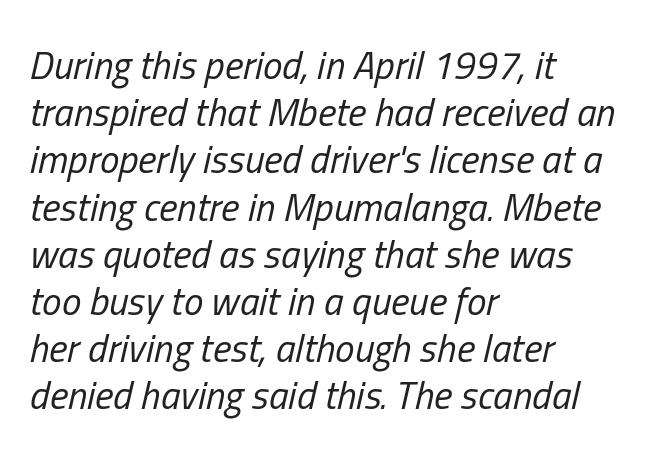
The lettering tilts uniformly, giving the passage an italic look. The weight tops out at a normal text grade. Standard letterfit; no display-style spreading of the glyphs. Is this a fixed-width face? No — the glyphs have proportional, varying widths. This rendering features lettering with no underline. Is the block centered? No — it sits flush against the left margin.
